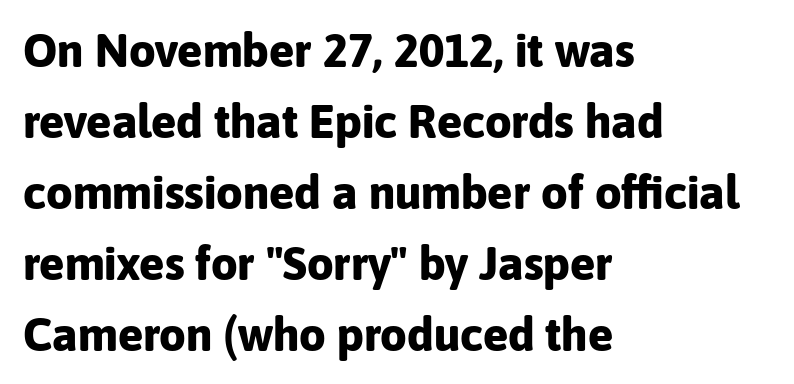
Every stem runs plumb, perpendicular to the baseline. Standard letterfit; no display-style spreading of the glyphs. The characters display no serif detailing; their extremities are plain. Whoever set this chose a conventional vertical rhythm. Think of a printed novel: that variable character pitch is what you see here.
